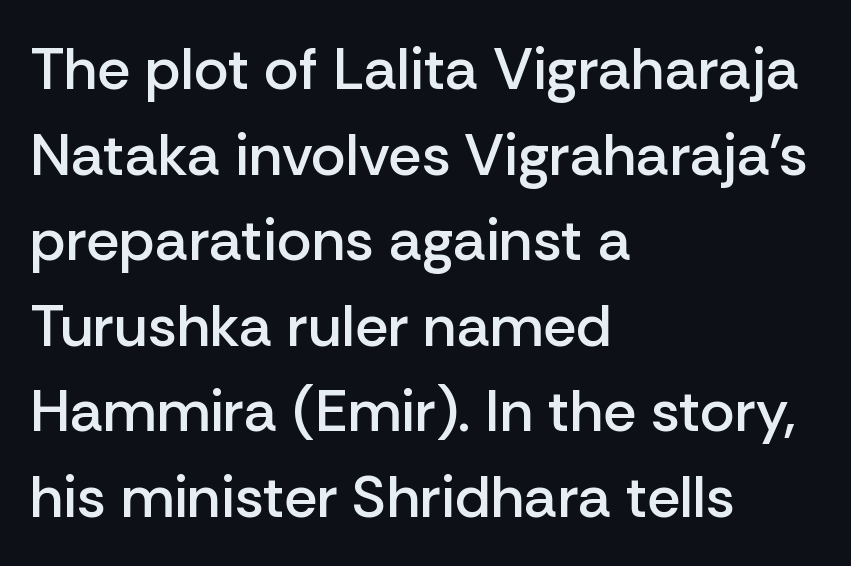
The image shows 59 px semibold sans-serif type, upright; set left-aligned, normal line spacing (1.45x), normal letter spacing, not underlined; low stroke contrast and a medium x-height.
